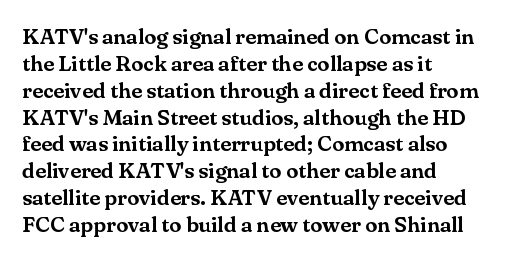
The image shows 22 px text type, upright; set left-aligned, line spacing 1.22x, normal letter spacing, not underlined.
